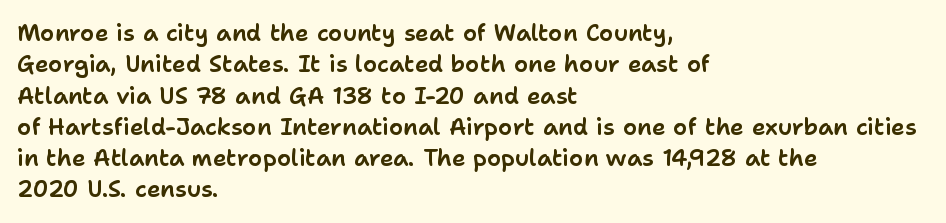
The image shows 23 px text type, upright; set left-aligned, normal line spacing (1.36x), normal letter spacing, not underlined.
